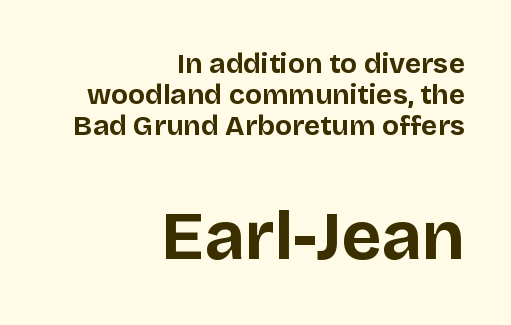
{"serif": "no", "italic": "no", "bold": "yes", "weight": "bold", "width": "normal", "stroke_contrast": "low", "x_height": "large", "monospaced": "no", "underline": "no", "align": "right", "line_spacing": "tight", "line_spacing_ratio": 1.11, "letter_spacing": "normal", "letter_spacing_em": 0.0, "larger_block": "second", "size_ratio": 2.46, "glyph_px": 69}
